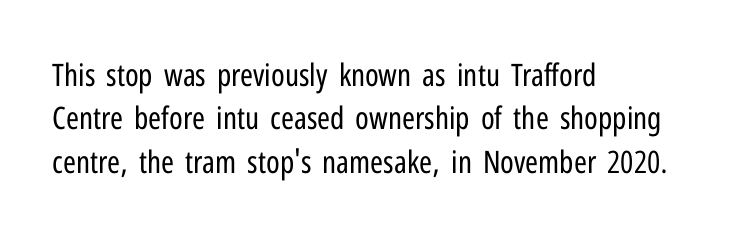
The image shows 31 px regular-weight, condensed sans-serif type, upright; set left-aligned, normal line spacing (1.4x), normal letter spacing, not underlined; low stroke contrast and a medium x-height.
